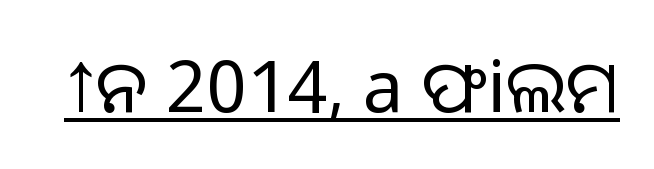
Q: Is the text bold? A: No.
Q: Is the text italic (slanted)? A: No, it is upright.
Q: Is the typeface a serif or a sans-serif typeface? A: Sans-serif.
Q: Is the text underlined? A: Yes.
Q: Is the spacing between letters normal or unusually wide? A: Normal.
Q: Width (condensed, normal, or wide)? A: Normal.
Q: Stroke contrast? A: Low.
Q: x-height? A: Medium.
Q: Monospaced? A: No.
